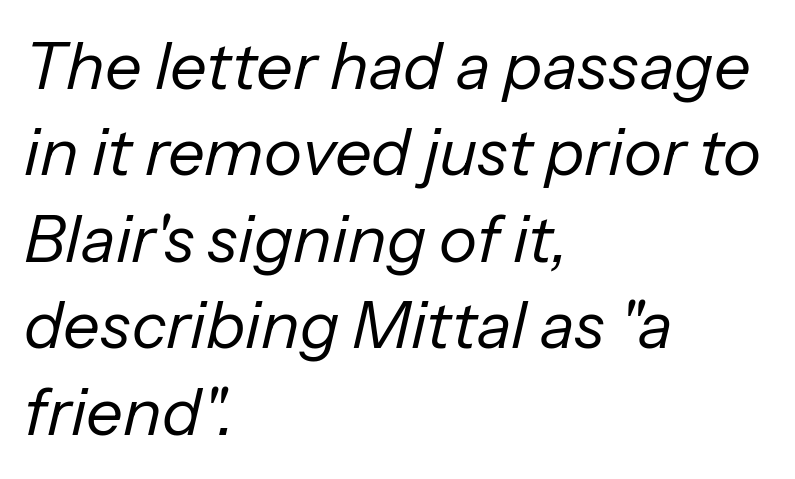
The image shows 65 px regular-weight type, italic (leaning right); set left-aligned, normal line spacing (1.33x), normal letter spacing, not underlined; low stroke contrast and a medium x-height.
